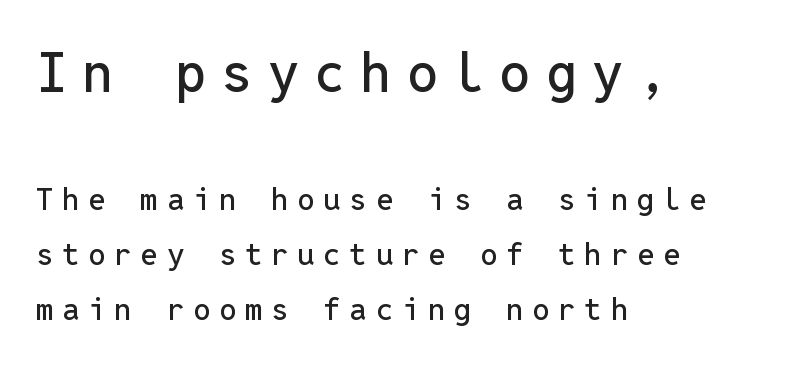
A clean baseline with only descenders dipping below it. Tracking value appears strongly positive — letters spread wide. The designer went with a sans here, leaving each stem footless. The letters march in equal steps, a hallmark of fixed-pitch type. The passage shown begins with its larger block and ends with its smaller one. Characters remain perfectly vertical along every line.
